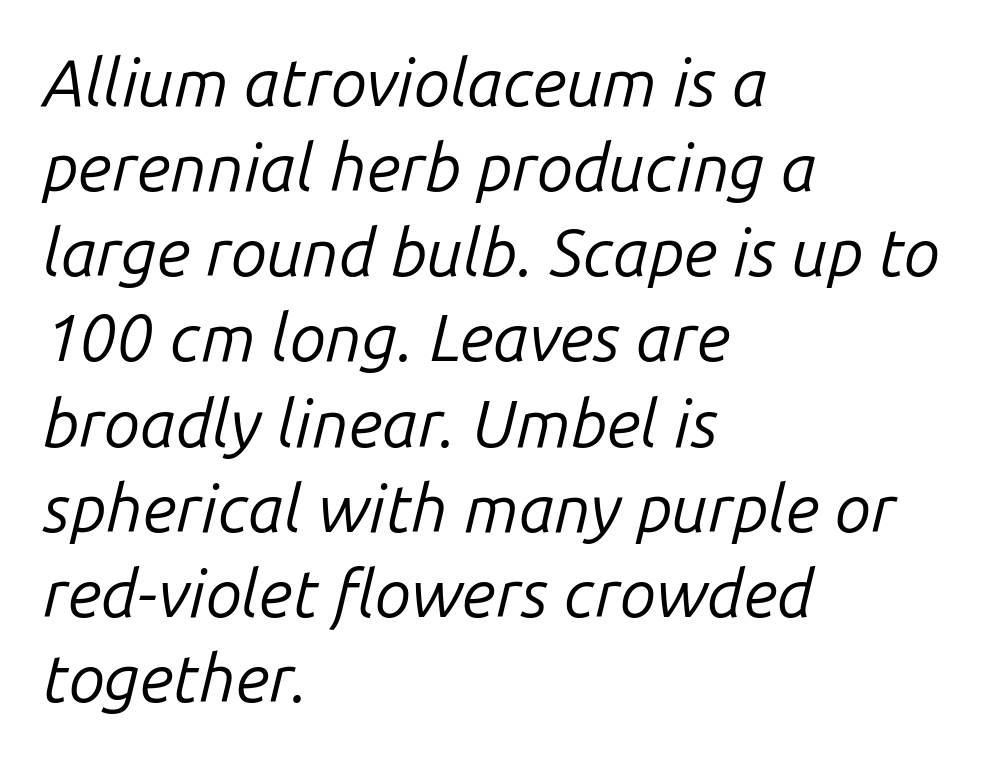
{"italic": "yes", "lean": "right", "slant_degrees": 14, "bold": "no", "weight": "regular", "width": "normal", "stroke_contrast": "low", "x_height": "medium", "monospaced": "no", "underline": "no", "align": "left", "line_spacing": "normal", "line_spacing_ratio": 1.29, "letter_spacing": "normal", "letter_spacing_em": 0.0, "glyph_px": 66}
